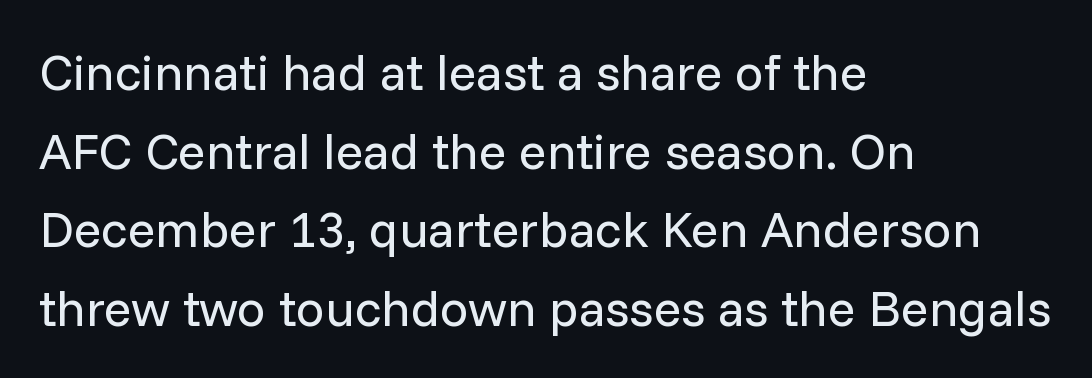
The letters advance in unequal steps, a hallmark of proportional type. The typography opts for an upright posture over an oblique one. Is there much room between lines? A standard amount, neither cramped nor airy. Caption: multi-line text, flush left, ragged right. Regarding serifs, this sample does without them. Bold? No — there's no thickening of the strokes.
